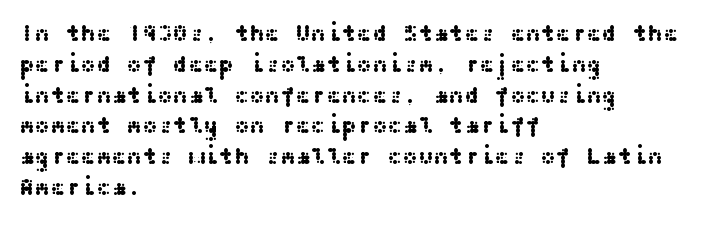
The glyphs are unaccompanied by any horizontal stroke below them. Quick note: not italic, upright. Each word holds together tightly as a unit, with standard inter-letter gaps. The paragraph shown leans on its left margin. Does the leading feel generous? No, just average.
